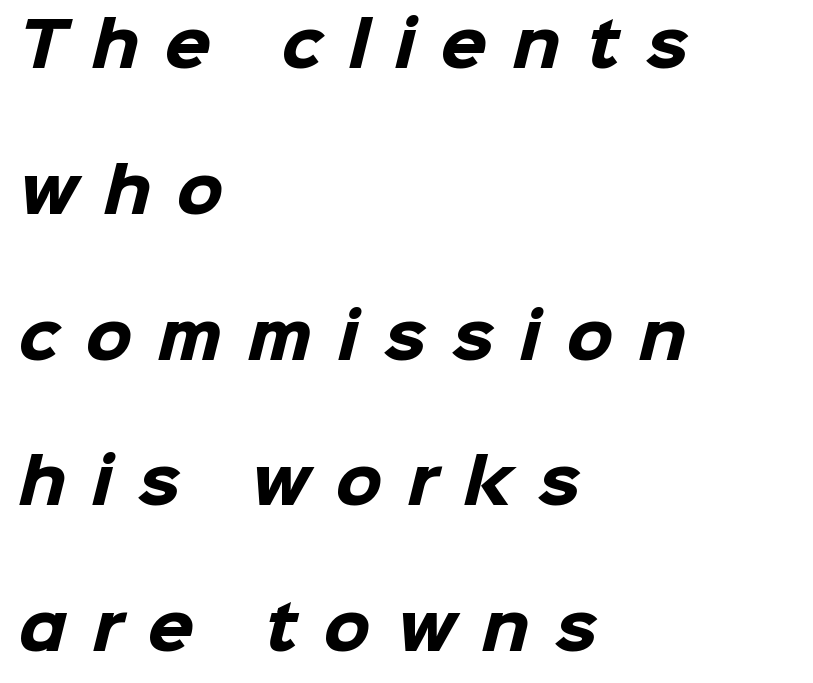
Q: Is the text bold? A: Yes.
Q: Is the typeface a serif or a sans-serif typeface? A: Sans-serif.
Q: Is the text underlined? A: No.
Q: How is the paragraph aligned? A: Left-aligned.
Q: Is the spacing between letters normal or unusually wide? A: Unusually wide.
Q: Is the spacing between lines tight, normal or loose? A: Loose.
Q: Width (condensed, normal, or wide)? A: Normal.
Q: Stroke contrast? A: Low.
Q: x-height? A: Medium.
Q: Monospaced? A: No.
